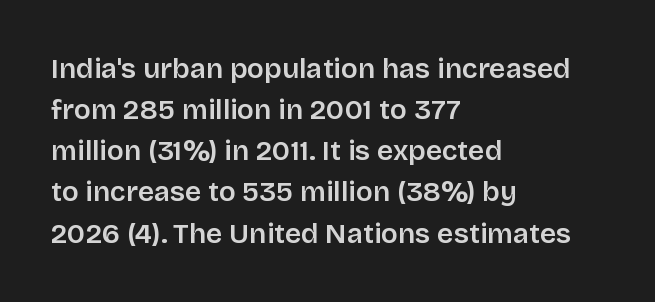
Q: Is the text bold? A: Semi-bold.
Q: Is the text italic (slanted)? A: No, it is upright.
Q: Is the typeface a serif or a sans-serif typeface? A: Sans-serif.
Q: Is the text underlined? A: No.
Q: How is the paragraph aligned? A: Left-aligned.
Q: Is the spacing between letters normal or unusually wide? A: Normal.
Q: Is the spacing between lines tight, normal or loose? A: Normal.
Q: Width (condensed, normal, or wide)? A: Normal.
Q: Stroke contrast? A: Low.
Q: x-height? A: Large.
Q: Monospaced? A: No.
